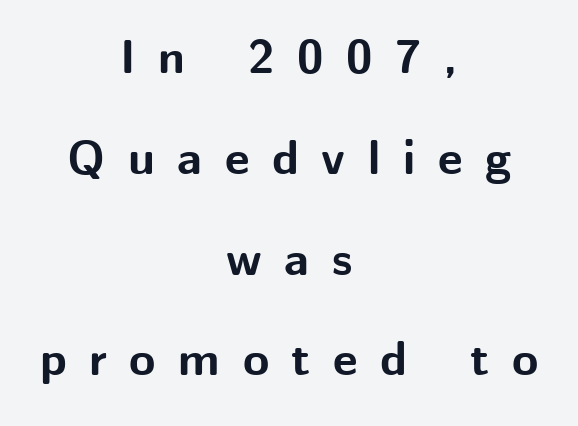
Q: Is the text bold? A: Yes.
Q: Is the text italic (slanted)? A: No, it is upright.
Q: Is the typeface a serif or a sans-serif typeface? A: Sans-serif.
Q: Is the text underlined? A: No.
Q: How is the paragraph aligned? A: Centered.
Q: Is the spacing between letters normal or unusually wide? A: Unusually wide.
Q: Is the spacing between lines tight, normal or loose? A: Loose.
Q: Width (condensed, normal, or wide)? A: Normal.
Q: Stroke contrast? A: Medium.
Q: x-height? A: Medium.
Q: Monospaced? A: No.
